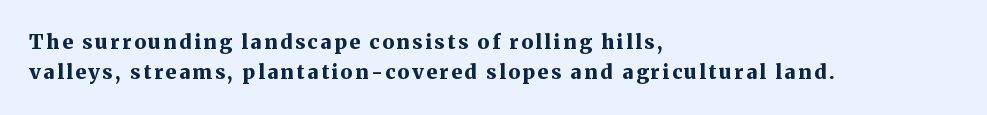
The image shows 20 px bold type, upright; set left-aligned, normal line spacing (1.51x), not underlined.
